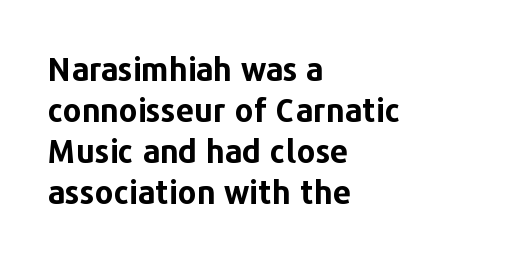
Baseline-to-baseline distance is the conventional proportion of letter height. Looks like regular typesetting: each glyph gets only the width it needs. Horizontal alignment here is leftward, the default for most running prose. Caption: bold face, heavy strokes. Short note: letters normally spaced.
